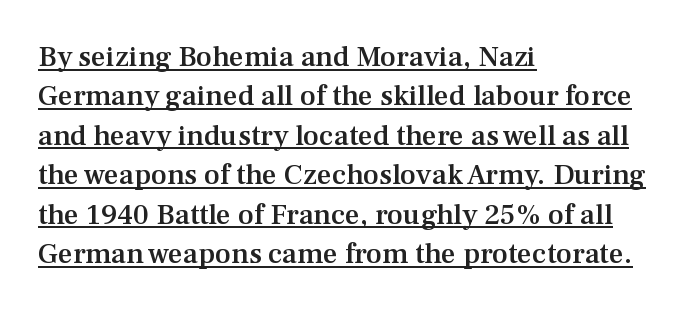
The image shows 29 px semibold serif type, upright; set left-aligned, normal line spacing (1.36x), normal letter spacing, underlined; medium stroke contrast and a medium x-height.
